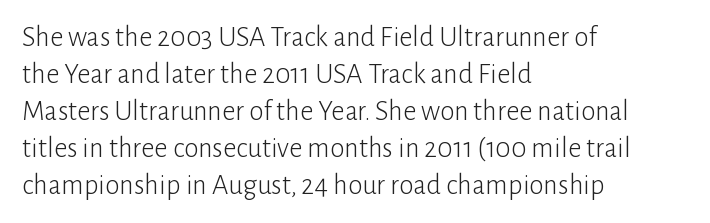
{"serif": "no", "italic": "no", "bold": "no", "weight": "light", "width": "normal", "stroke_contrast": "low", "x_height": "medium", "monospaced": "no", "underline": "no", "align": "left", "line_spacing": "normal", "line_spacing_ratio": 1.28, "letter_spacing": "normal", "letter_spacing_em": 0.0, "glyph_px": 29}
